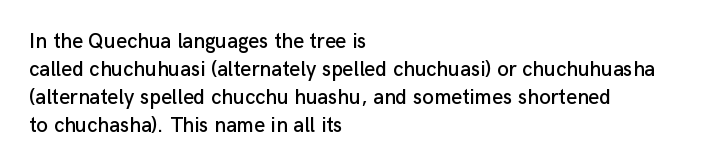
The image shows 21 px text type, upright; set left-aligned, normal line spacing (1.33x), normal letter spacing, not underlined.
